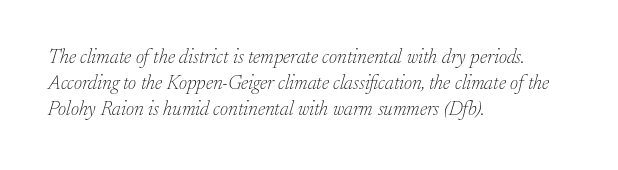
Q: Is the text bold? A: No.
Q: Is the text italic (slanted)? A: Yes, it leans right by about 17 degrees.
Q: Is the text underlined? A: No.
Q: How is the paragraph aligned? A: Left-aligned.
Q: Is the spacing between letters normal or unusually wide? A: Normal.
Q: Is the spacing between lines tight, normal or loose? A: Normal.
